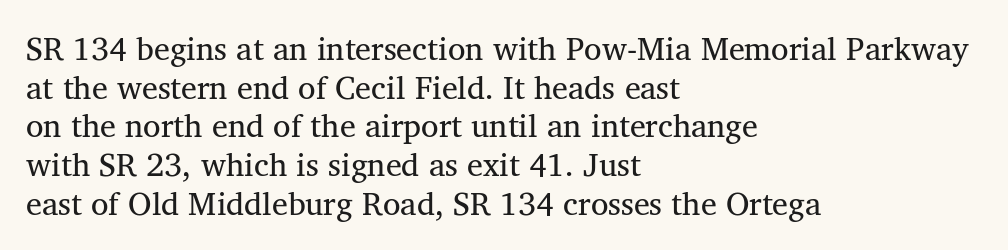
{"serif": "yes", "bold": "no", "weight": "regular", "width": "normal", "stroke_contrast": "medium", "x_height": "medium", "monospaced": "no", "underline": "no", "align": "left", "line_spacing_ratio": 1.21, "letter_spacing": "normal", "letter_spacing_em": 0.0, "glyph_px": 32}
